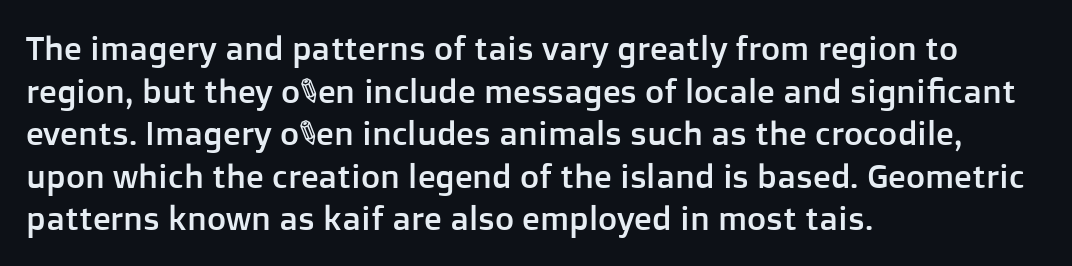
The image shows 33 px sans-serif type, upright; set left-aligned, normal line spacing (1.29x), normal letter spacing, not underlined; low stroke contrast and a medium x-height.
